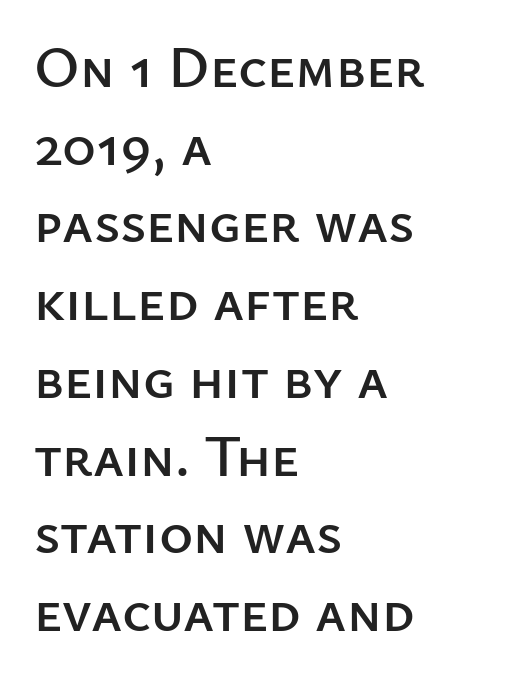
Q: Is the text italic (slanted)? A: No, it is upright.
Q: Is the typeface a serif or a sans-serif typeface? A: Sans-serif.
Q: Is the text underlined? A: No.
Q: How is the paragraph aligned? A: Left-aligned.
Q: Is the spacing between letters normal or unusually wide? A: Normal.
Q: Is the spacing between lines tight, normal or loose? A: Normal.
Q: Width (condensed, normal, or wide)? A: Normal.
Q: Stroke contrast? A: Low.
Q: x-height? A: Medium.
Q: Monospaced? A: No.
